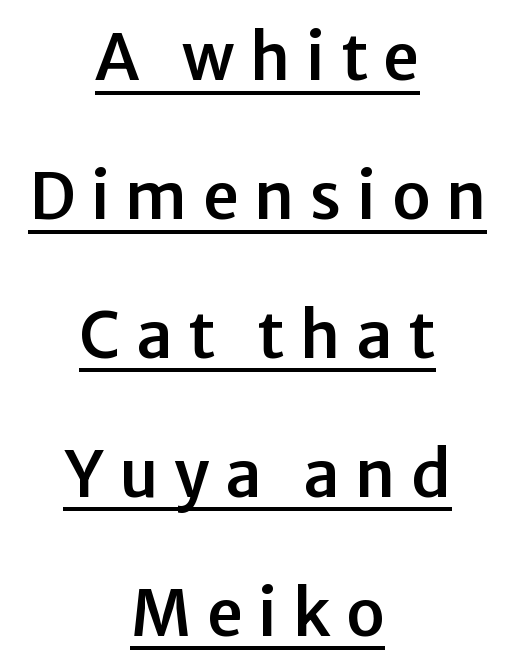
The line texture is sparse and dotted thanks to wide tracking. The paragraph shown floats in the horizontal middle. Characters remain perfectly vertical along every line. Note the varied advance widths — an 'i' is clearly narrower than an 'm'. Summary of vertical rhythm: relaxed, with wide interline spacing.
